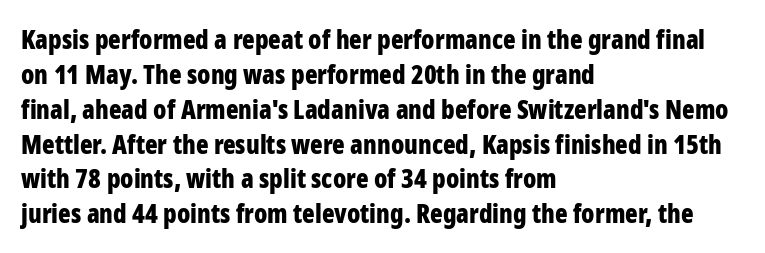
{"italic": "no", "bold": "yes", "underline": "no", "align": "left", "line_spacing": "normal", "line_spacing_ratio": 1.34, "letter_spacing": "normal", "letter_spacing_em": 0.0, "glyph_px": 26}
